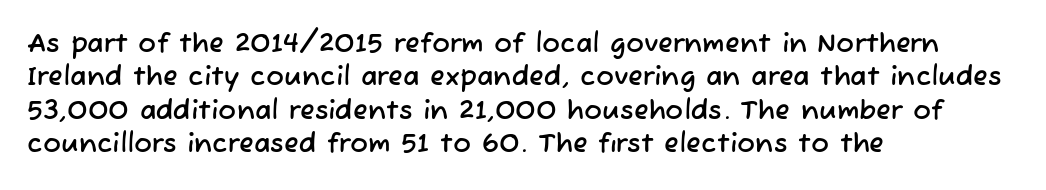
{"underline": "no", "align": "left", "line_spacing_ratio": 1.24, "letter_spacing": "normal", "letter_spacing_em": 0.0, "glyph_px": 27}
